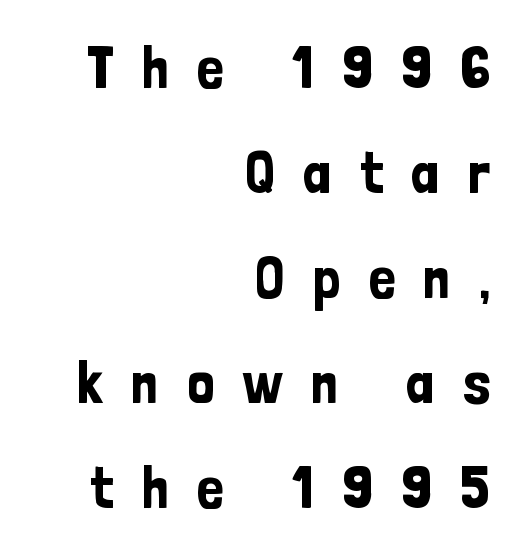
You could not count columns in this text — the font is proportionally spaced. Observe the wide spacing: letters keep a clear distance from each other. Italic: no, the glyphs are upright roman. The rendering anchors every line to the right-hand side. The typeface chosen for these lines omits serifs. Quick note: underline off.
